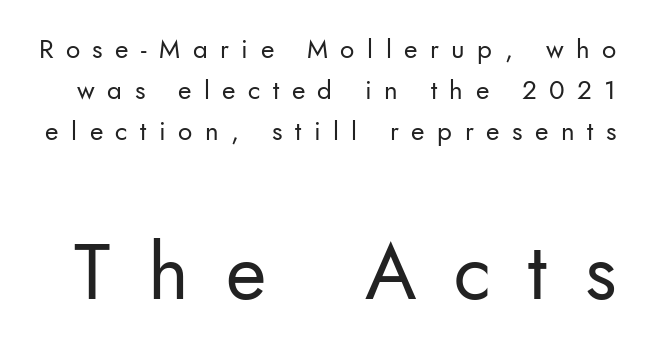
Each stroke keeps to a modest, everyday thickness or less. This sample uses a sans-serif face. Underlining? Definitely not there. You could not count columns in this text — the font is proportionally spaced. Caption: expanded tracking, letters set apart.
